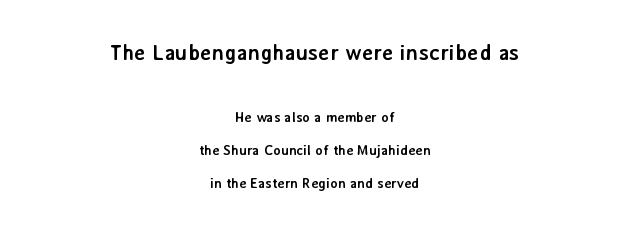
{"italic": "no", "bold": "yes", "underline": "no", "align": "center", "line_spacing": "loose", "line_spacing_ratio": 2.36, "letter_spacing": "normal", "letter_spacing_em": 0.0, "larger_block": "first", "size_ratio": 1.57, "glyph_px": 22}
